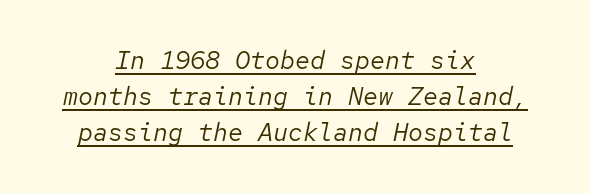
{"italic": "yes", "lean": "right", "slant_degrees": 12, "bold": "no", "underline": "yes", "align": "center", "line_spacing": "normal", "line_spacing_ratio": 1.45, "letter_spacing": "normal", "letter_spacing_em": 0.0, "glyph_px": 25}
